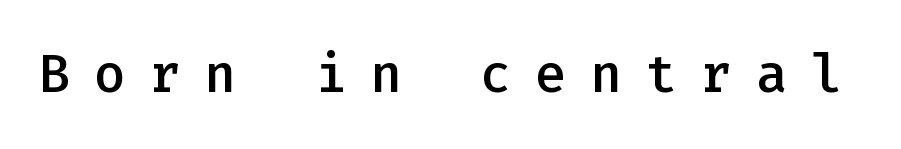
The image shows 53 px semibold sans-serif type, upright, monospaced; set unusually wide letter spacing (+0.44 em), not underlined; low stroke contrast and a medium x-height.
